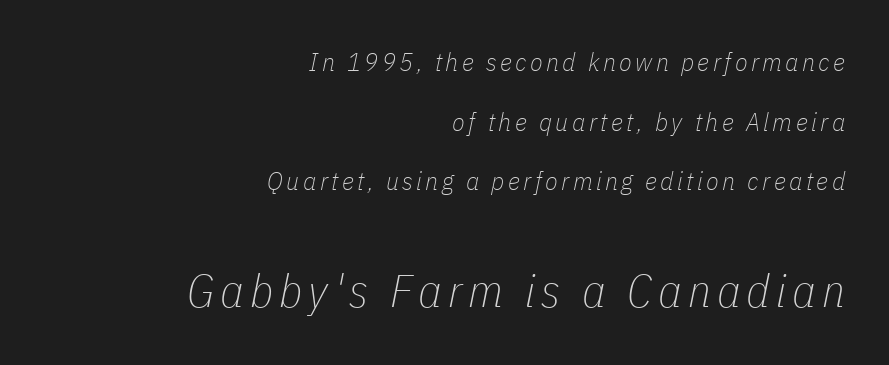
{"italic": "yes", "lean": "right", "slant_degrees": 11, "bold": "no", "weight": "thin", "width": "condensed", "stroke_contrast": "low", "x_height": "medium", "monospaced": "no", "underline": "no", "align": "right", "line_spacing": "loose", "line_spacing_ratio": 2.29, "larger_block": "second", "size_ratio": 1.77, "glyph_px": 46}
